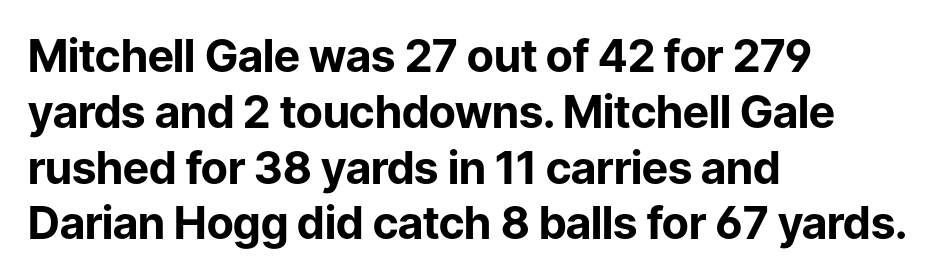
The letters stand straight up with perfectly vertical stems. Looks like regular typesetting: each glyph gets only the width it needs. Nobody drew a line under any word here. Line beginnings align vertically; line endings do not. A dark, heavy texture on the line: the type is bold.
